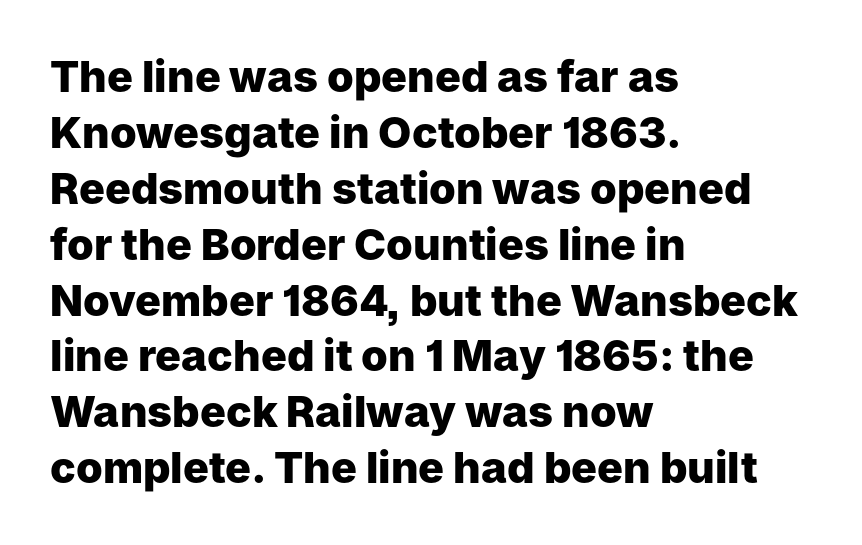
The image shows 43 px heavy sans-serif type, upright; set left-aligned, normal line spacing (1.3x), normal letter spacing, not underlined; low stroke contrast and a medium x-height.
